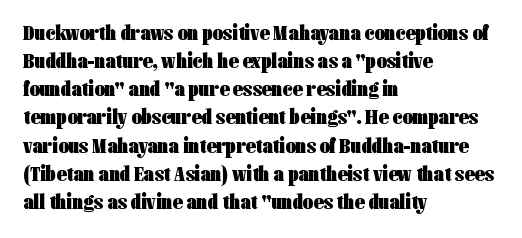
The image shows 22 px bold type, upright; set left-aligned, normal line spacing (1.28x), normal letter spacing, not underlined.
